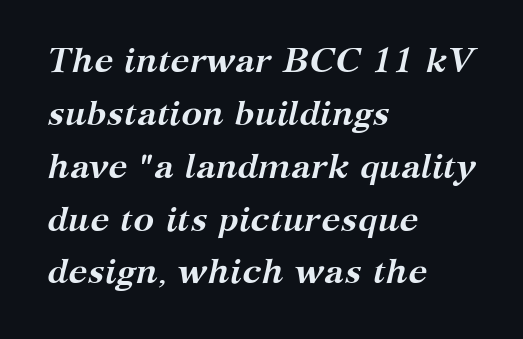
Q: Is the text bold? A: Yes.
Q: Is the text italic (slanted)? A: Yes, it leans right by about 12 degrees.
Q: Is the typeface a serif or a sans-serif typeface? A: Serif.
Q: Is the text underlined? A: No.
Q: How is the paragraph aligned? A: Left-aligned.
Q: Is the spacing between letters normal or unusually wide? A: Normal.
Q: Is the spacing between lines tight, normal or loose? A: Normal.
Q: Width (condensed, normal, or wide)? A: Normal.
Q: Stroke contrast? A: Medium.
Q: x-height? A: Medium.
Q: Monospaced? A: No.
